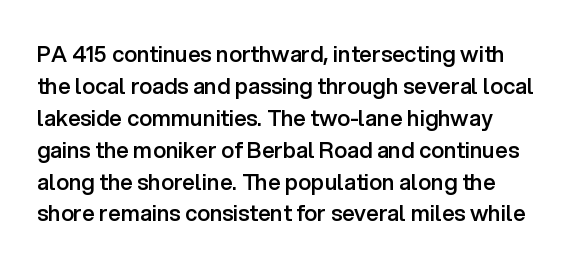
Q: Is the text bold? A: Semi-bold.
Q: Is the text italic (slanted)? A: No, it is upright.
Q: Is the text underlined? A: No.
Q: Is the spacing between letters normal or unusually wide? A: Normal.
Q: Is the spacing between lines tight, normal or loose? A: Normal.
